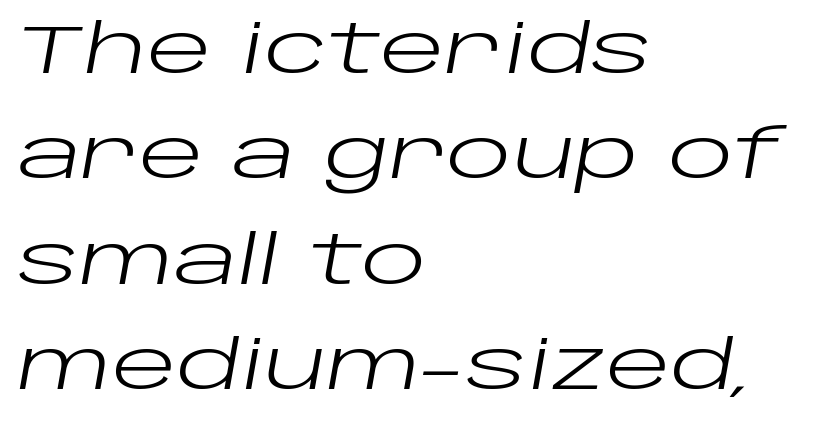
The horizontal fit of the characters is conventional and even. The vertical gap from one line to the next is medium. The passage shown leans; its letterforms are oblique. Do the characters align in a grid? No, the font is proportional.
